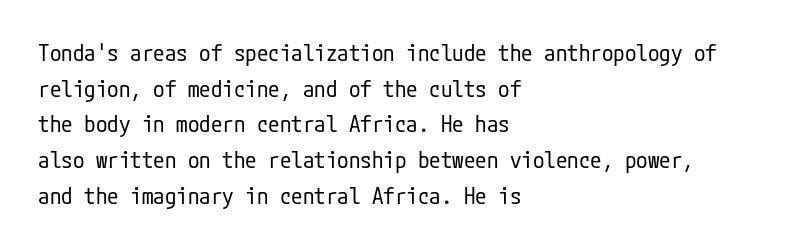
The image shows 23 px text type, upright; set left-aligned, normal line spacing (1.55x), normal letter spacing, not underlined.
